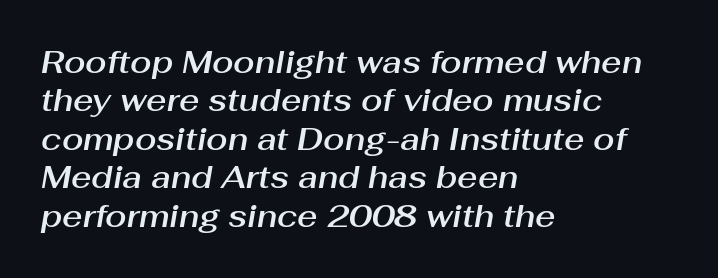
{"italic": "yes", "lean": "right", "slant_degrees": 10, "width": "normal", "stroke_contrast": "medium", "x_height": "medium", "monospaced": "no", "underline": "no", "align": "left", "line_spacing_ratio": 1.24, "letter_spacing": "normal", "letter_spacing_em": 0.0, "glyph_px": 31}
